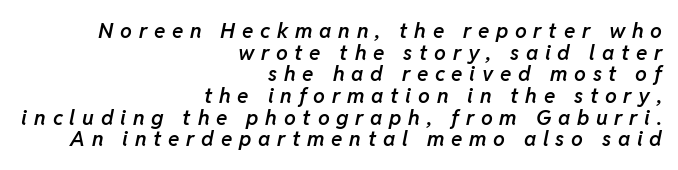
Bold? Not quite — semibold, heavier than regular but stopping short. Tracking value appears strongly positive — letters spread wide. The foot of each line stays bare and open. The rag falls on the left side of this text block. Is there much room between lines? No — they nearly touch. If you drew a line through each stem, it would be angled.
